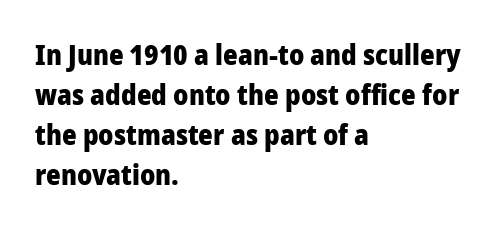
Q: Is the text bold? A: Yes.
Q: Is the text italic (slanted)? A: No, it is upright.
Q: Is the typeface a serif or a sans-serif typeface? A: Sans-serif.
Q: Is the text underlined? A: No.
Q: How is the paragraph aligned? A: Left-aligned.
Q: Is the spacing between letters normal or unusually wide? A: Normal.
Q: Is the spacing between lines tight, normal or loose? A: Normal.
Q: Width (condensed, normal, or wide)? A: Normal.
Q: Stroke contrast? A: Low.
Q: x-height? A: Medium.
Q: Monospaced? A: No.
